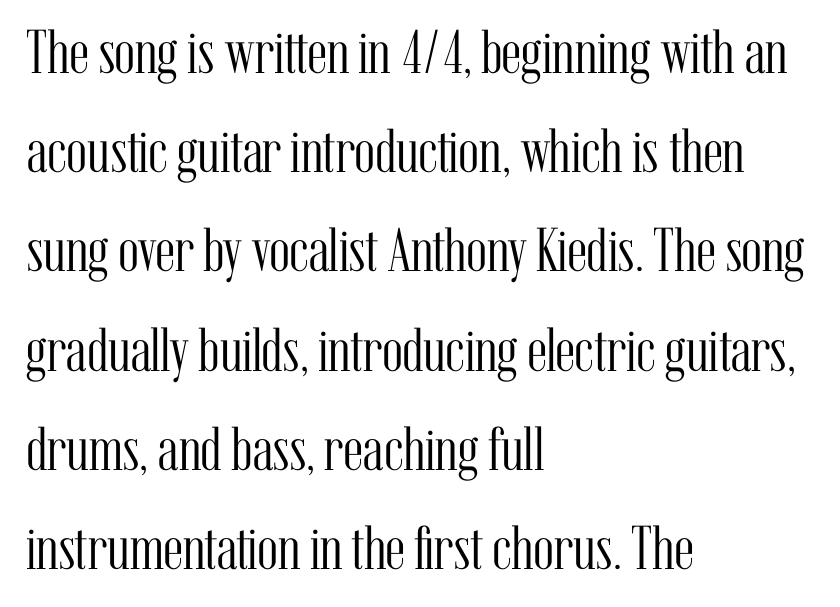
The image shows 62 px light, condensed serif type, upright; set left-aligned, normal line spacing (1.6x), normal letter spacing, not underlined; medium stroke contrast and a medium x-height.
